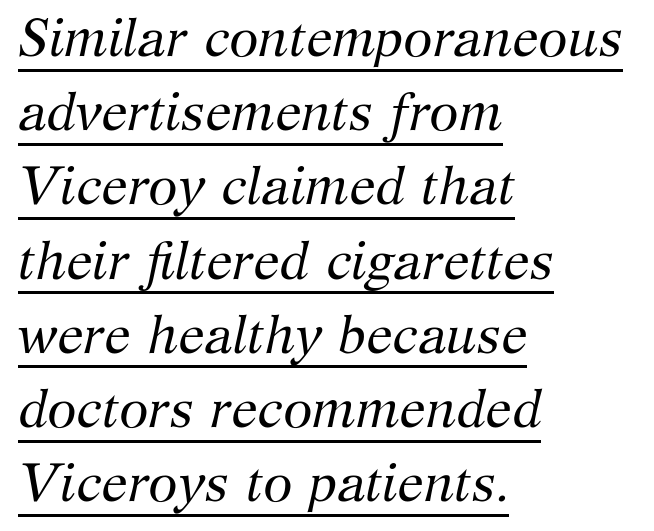
The image shows 53 px regular-weight serif type, italic (leaning right); set left-aligned, normal line spacing (1.4x), normal letter spacing, underlined; medium stroke contrast and a medium x-height.
